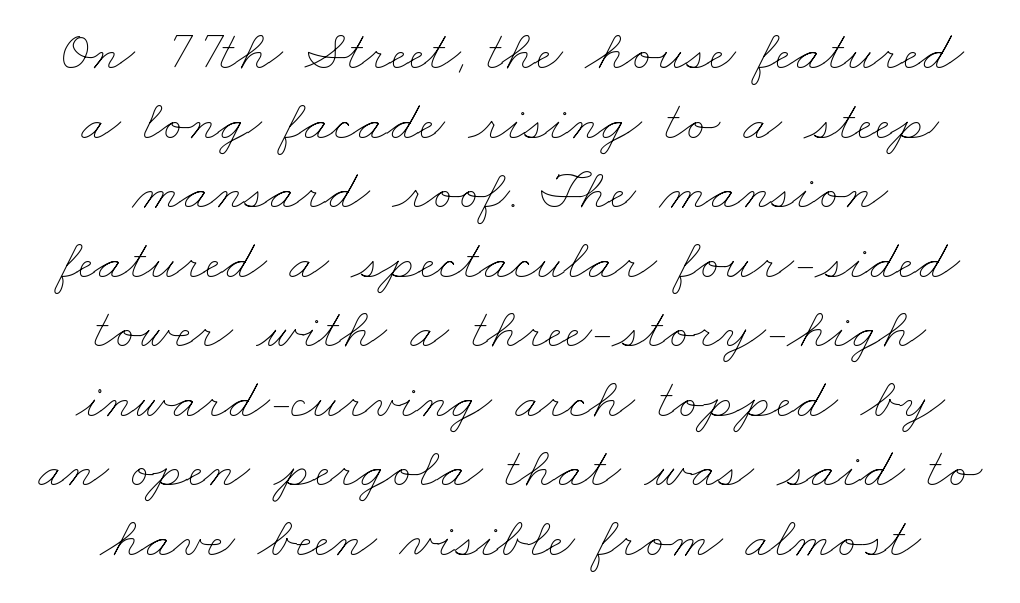
Q: Is the text bold? A: No.
Q: Is the text underlined? A: No.
Q: Is the spacing between letters normal or unusually wide? A: Normal.
Q: Width (condensed, normal, or wide)? A: Wide.
Q: Stroke contrast? A: Low.
Q: x-height? A: Small.
Q: Monospaced? A: No.
